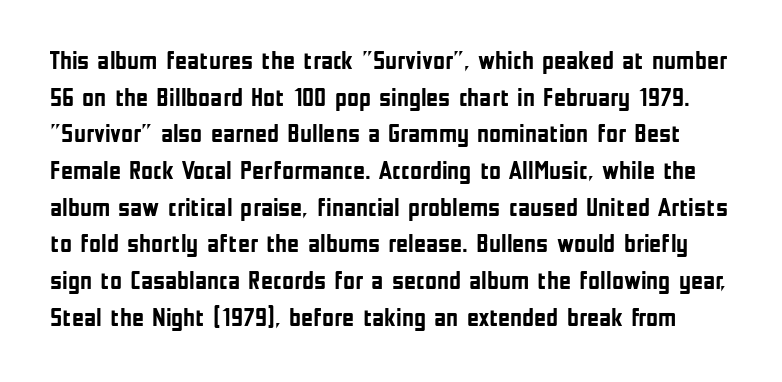
Q: Is the text bold? A: Yes.
Q: Is the text italic (slanted)? A: No, it is upright.
Q: Is the text underlined? A: No.
Q: Is the spacing between letters normal or unusually wide? A: Normal.
Q: Is the spacing between lines tight, normal or loose? A: Normal.
